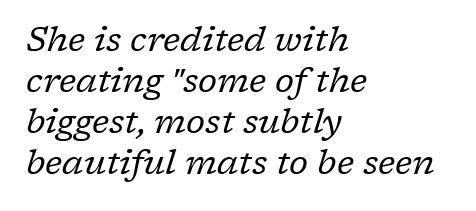
No letter is thick-stroked: the sample isn't bold. Every row of glyphs begins at an identical x-position on the left. Inter-character spacing is left at the font's built-in metrics. The face used here is proportionally spaced, like ordinary book or web type.
